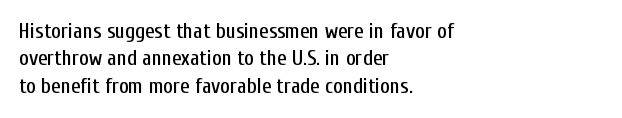
{"italic": "no", "underline": "no", "align": "left", "line_spacing": "normal", "line_spacing_ratio": 1.3, "letter_spacing": "normal", "letter_spacing_em": 0.0, "glyph_px": 21}
